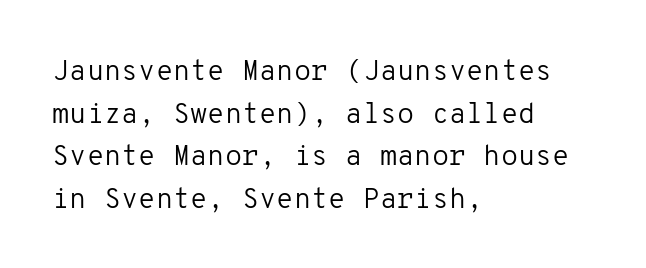
You can tell from the bare stems that sans-serif type was used. The face looks like a standard text weight, possibly lighter. The letters march in equal steps, a hallmark of fixed-pitch type. Compared with a centered layout, this one pins lines to the left instead. Honestly, the row spacing looks completely unremarkable.
